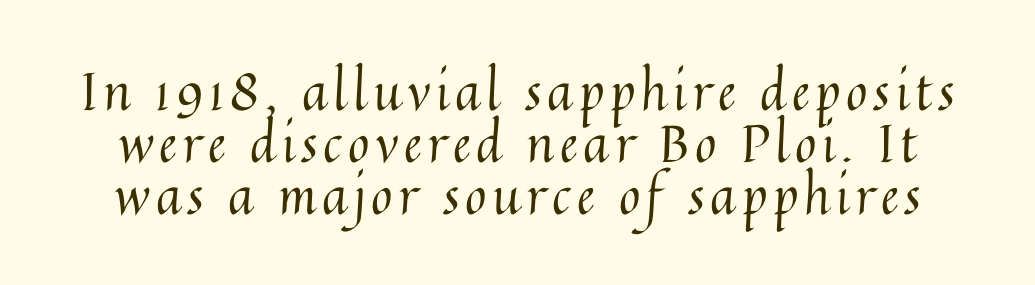
The image shows 52 px regular-weight type; set tight line spacing (1.0x), not underlined; medium stroke contrast and a medium x-height.
